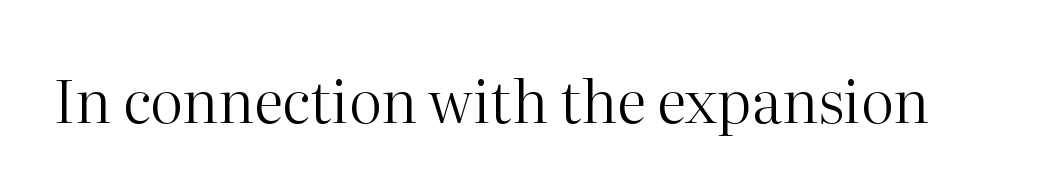
The image shows 59 px regular-weight serif type, upright; set normal letter spacing, not underlined; high stroke contrast and a medium x-height.
